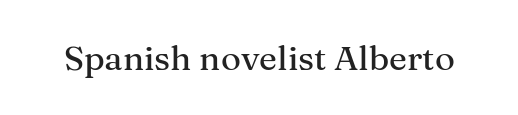
The image shows 34 px serif type, upright; set normal letter spacing, not underlined; medium stroke contrast and a medium x-height.
